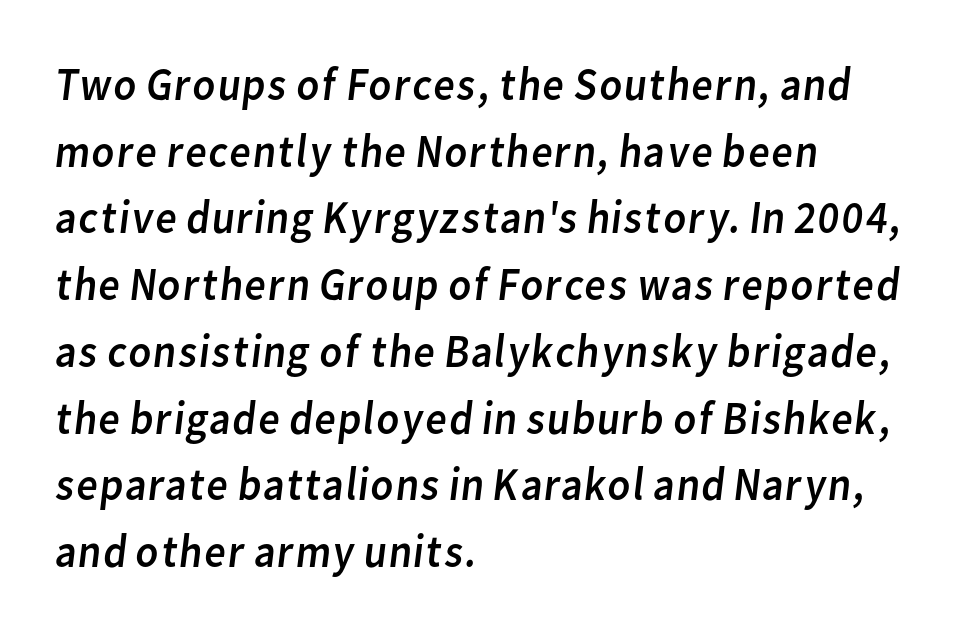
{"serif": "no", "bold": "no", "weight": "regular", "width": "normal", "stroke_contrast": "low", "x_height": "medium", "monospaced": "no", "underline": "no", "align": "left", "line_spacing": "normal", "line_spacing_ratio": 1.42, "letter_spacing": "normal", "letter_spacing_em": 0.0, "glyph_px": 47}
